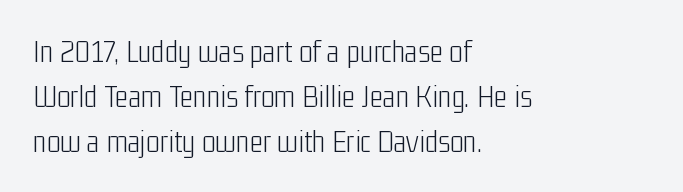
The image shows 32 px light, condensed sans-serif type, upright; set left-aligned, normal line spacing (1.4x), normal letter spacing, not underlined; low stroke contrast and a medium x-height.
